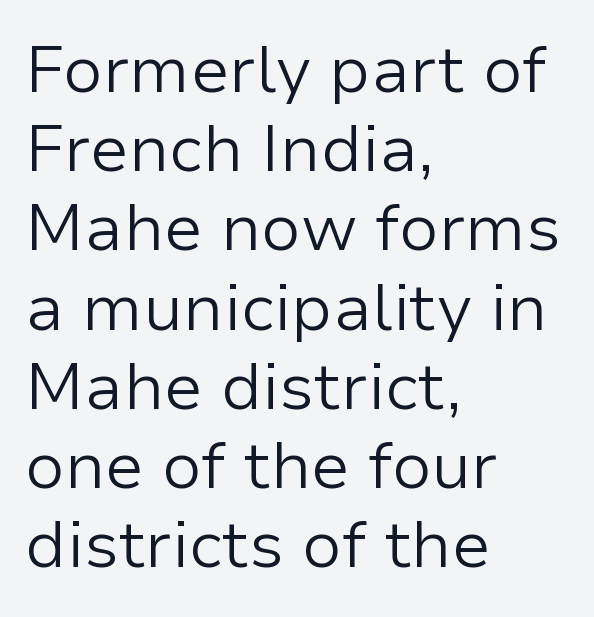
Q: Is the text bold? A: No.
Q: Is the text italic (slanted)? A: No, it is upright.
Q: Is the typeface a serif or a sans-serif typeface? A: Sans-serif.
Q: Is the text underlined? A: No.
Q: How is the paragraph aligned? A: Left-aligned.
Q: Is the spacing between letters normal or unusually wide? A: Normal.
Q: Width (condensed, normal, or wide)? A: Normal.
Q: Stroke contrast? A: Low.
Q: x-height? A: Medium.
Q: Monospaced? A: No.
